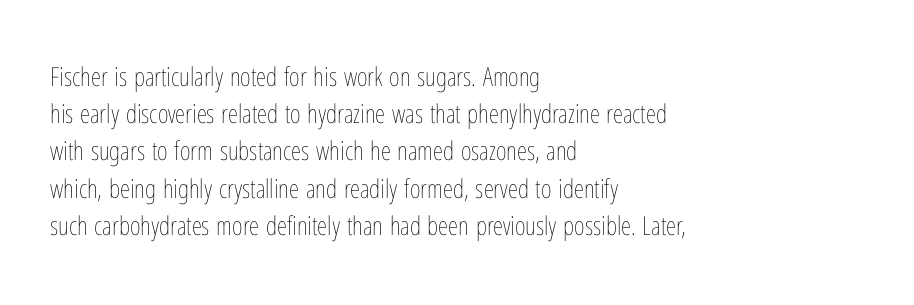
Q: Is the text bold? A: No.
Q: Is the text italic (slanted)? A: No, it is upright.
Q: Is the text underlined? A: No.
Q: How is the paragraph aligned? A: Left-aligned.
Q: Is the spacing between letters normal or unusually wide? A: Normal.
Q: Is the spacing between lines tight, normal or loose? A: Normal.
